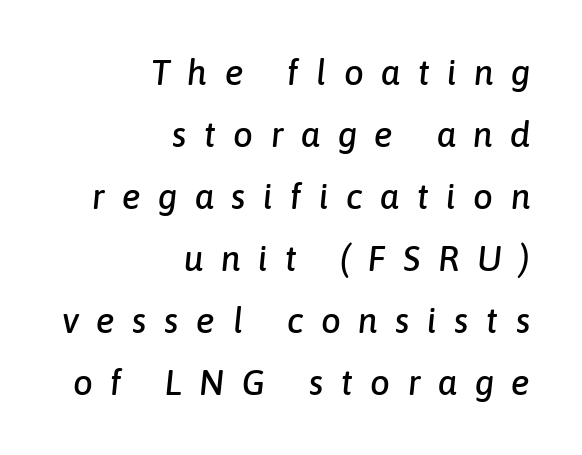
Q: Is the text italic (slanted)? A: Yes, it leans right by about 6 degrees.
Q: Is the text underlined? A: No.
Q: How is the paragraph aligned? A: Right-aligned.
Q: Is the spacing between letters normal or unusually wide? A: Unusually wide.
Q: Width (condensed, normal, or wide)? A: Normal.
Q: Stroke contrast? A: Low.
Q: x-height? A: Medium.
Q: Monospaced? A: No.
